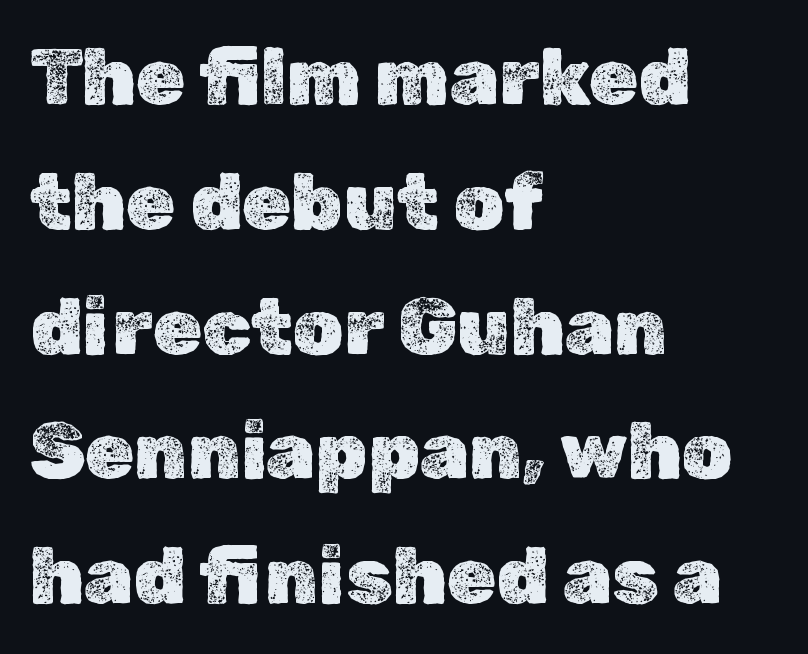
{"italic": "no", "width": "normal", "x_height": "medium", "monospaced": "no", "underline": "no", "align": "left", "line_spacing": "normal", "line_spacing_ratio": 1.58, "letter_spacing": "normal", "letter_spacing_em": 0.0, "glyph_px": 79}
